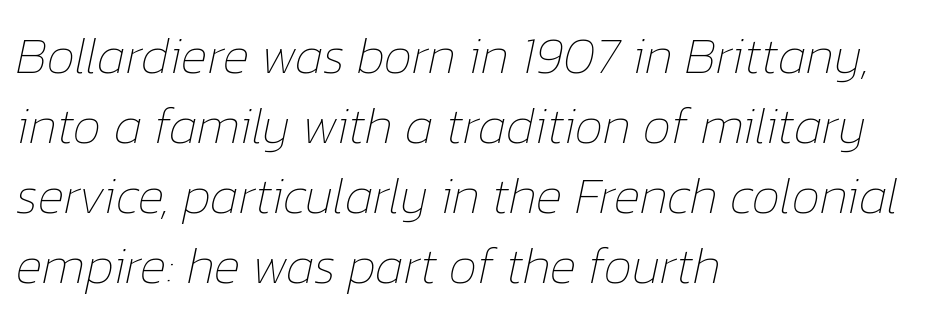
The image shows 51 px thin type, italic (leaning right); set left-aligned, normal line spacing (1.37x), normal letter spacing, not underlined; low stroke contrast and a medium x-height.
